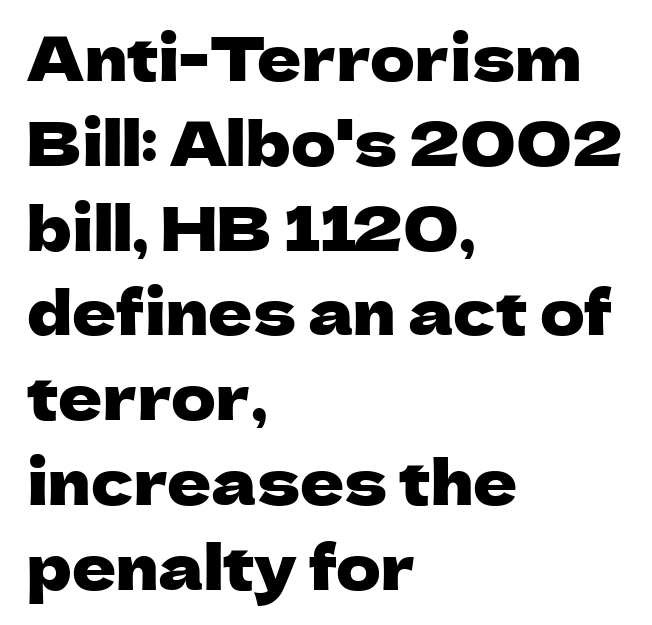
Line starts are locked; line ends wander. Leading matches the norm, producing a regular column. This is roman type, the default non-slanted kind. The glyphs are unaccompanied by any horizontal stroke below them. A typesetter would label this face a sans.
